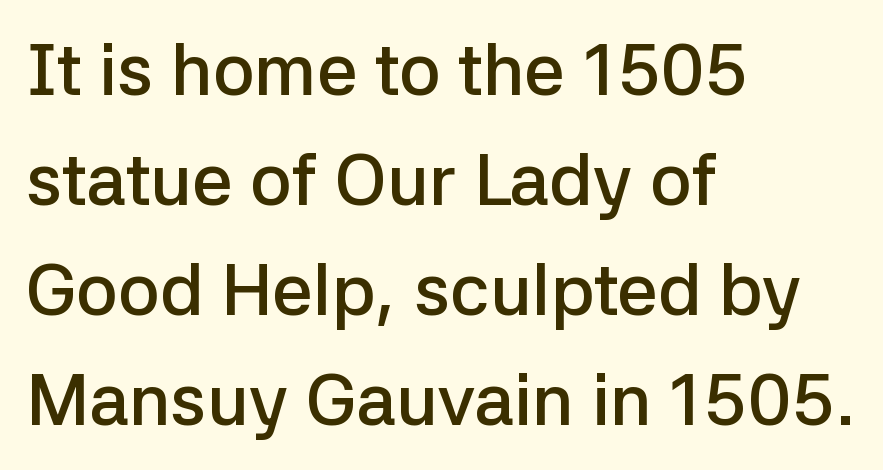
{"serif": "no", "italic": "no", "bold": "semi", "weight": "semibold", "width": "normal", "stroke_contrast": "low", "x_height": "medium", "monospaced": "no", "underline": "no", "align": "left", "line_spacing": "normal", "line_spacing_ratio": 1.53, "letter_spacing": "normal", "letter_spacing_em": 0.0, "glyph_px": 72}
